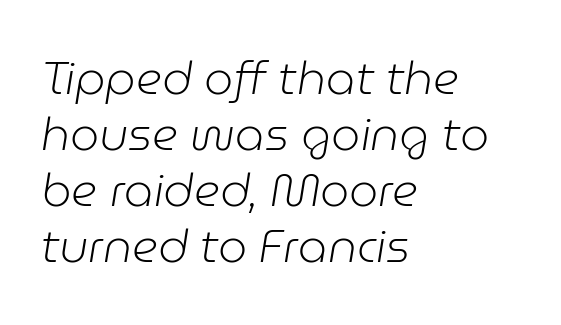
The image shows 46 px light type, italic (leaning right); set left-aligned, line spacing 1.22x, normal letter spacing, not underlined; low stroke contrast and a medium x-height.
